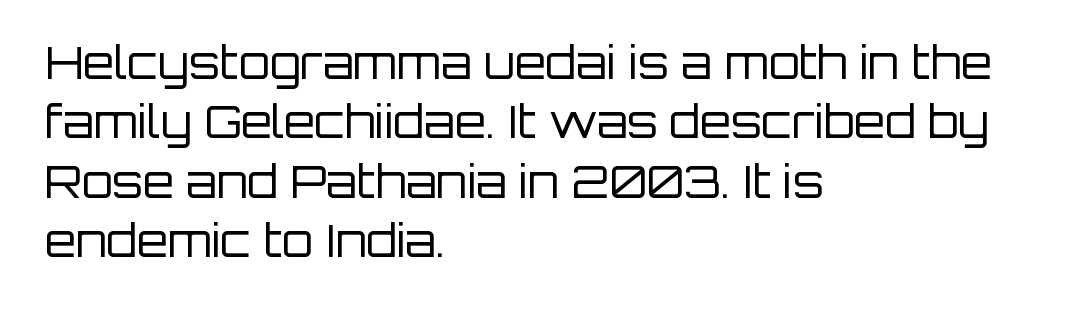
The passage shown stacks its lines at a standard gap. Is there any slant? The stems are plumb. Each letter's strokes conclude bluntly, with no projecting serifs. Descenders hang freely into open space.
